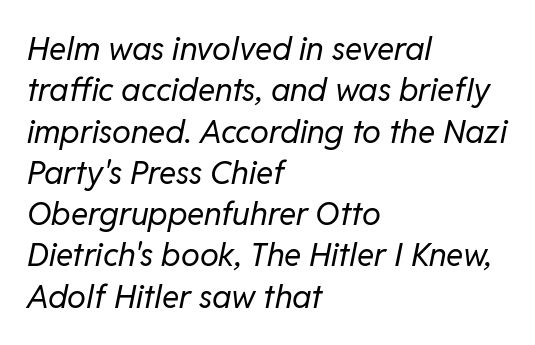
The image shows 32 px regular-weight type, italic (leaning right); set left-aligned, normal line spacing (1.29x), normal letter spacing, not underlined; low stroke contrast and a medium x-height.
